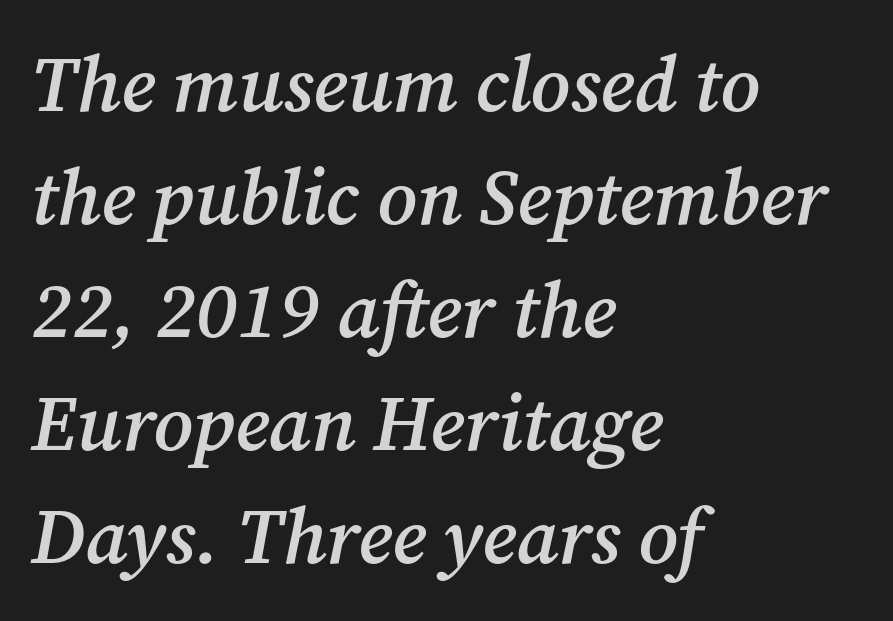
Vertically, the passage feels balanced, rows spaced as you'd expect. Each letter keeps its own natural width here, so spacing adapts to shape. Old-style or modern, the face here clearly has serifs. Slightly chunky letters — semibold, I'd say, not full bold.
